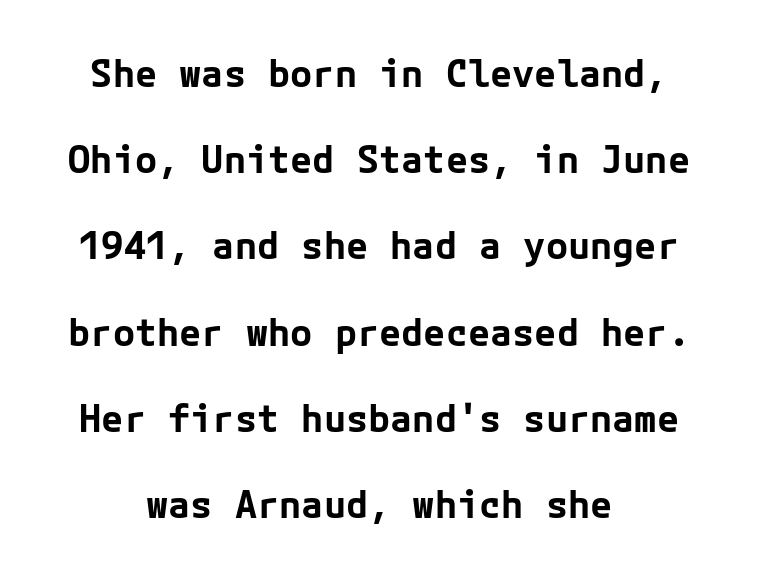
Q: Is the text bold? A: Yes.
Q: Is the text italic (slanted)? A: No, it is upright.
Q: Is the typeface a serif or a sans-serif typeface? A: Sans-serif.
Q: Is the text underlined? A: No.
Q: How is the paragraph aligned? A: Centered.
Q: Is the spacing between letters normal or unusually wide? A: Normal.
Q: Is the spacing between lines tight, normal or loose? A: Loose.
Q: Width (condensed, normal, or wide)? A: Normal.
Q: Stroke contrast? A: Low.
Q: x-height? A: Medium.
